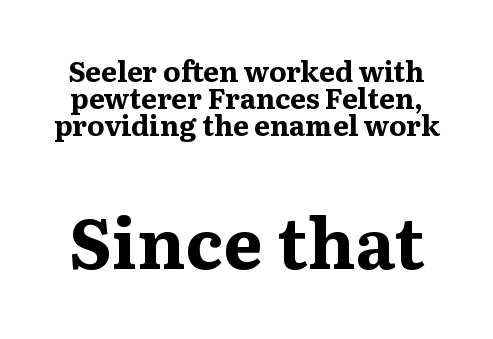
{"serif": "yes", "italic": "no", "bold": "yes", "weight": "bold", "width": "normal", "stroke_contrast": "medium", "x_height": "medium", "monospaced": "no", "underline": "no", "line_spacing": "tight", "line_spacing_ratio": 0.96, "letter_spacing": "normal", "letter_spacing_em": 0.0, "larger_block": "second", "size_ratio": 2.5, "glyph_px": 70}
